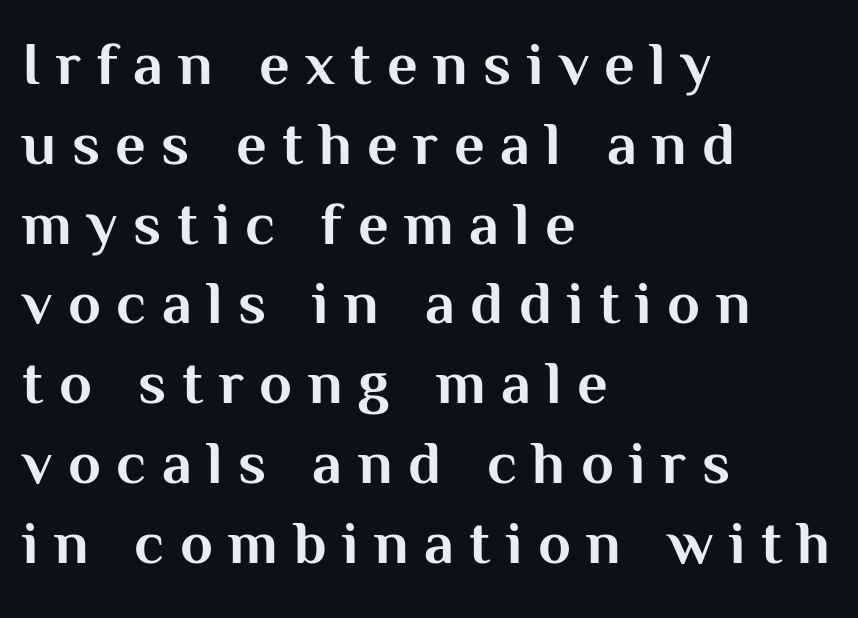
Q: Is the text bold? A: Yes.
Q: Is the text italic (slanted)? A: No, it is upright.
Q: Is the typeface a serif or a sans-serif typeface? A: Sans-serif.
Q: Is the text underlined? A: No.
Q: How is the paragraph aligned? A: Left-aligned.
Q: Is the spacing between letters normal or unusually wide? A: Unusually wide.
Q: Is the spacing between lines tight, normal or loose? A: Normal.
Q: Width (condensed, normal, or wide)? A: Normal.
Q: Stroke contrast? A: Medium.
Q: x-height? A: Medium.
Q: Monospaced? A: No.
